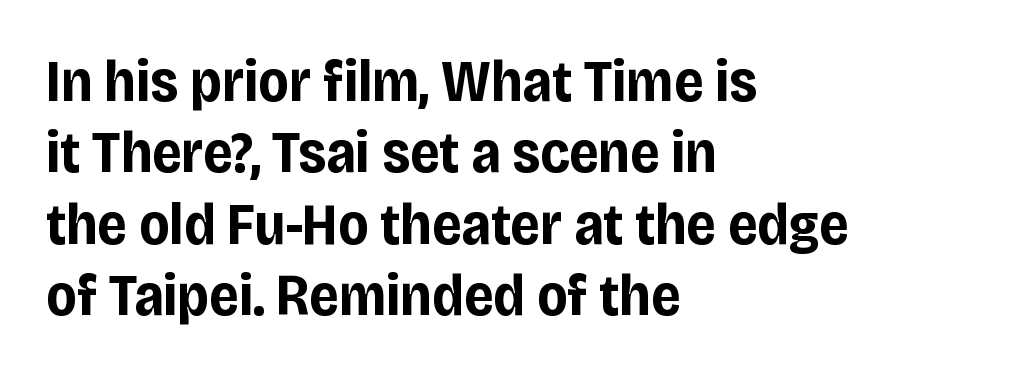
Q: Is the text bold? A: Yes.
Q: Is the text italic (slanted)? A: No, it is upright.
Q: Is the typeface a serif or a sans-serif typeface? A: Sans-serif.
Q: Is the text underlined? A: No.
Q: How is the paragraph aligned? A: Left-aligned.
Q: Is the spacing between letters normal or unusually wide? A: Normal.
Q: Width (condensed, normal, or wide)? A: Condensed.
Q: Stroke contrast? A: Low.
Q: x-height? A: Large.
Q: Monospaced? A: No.
